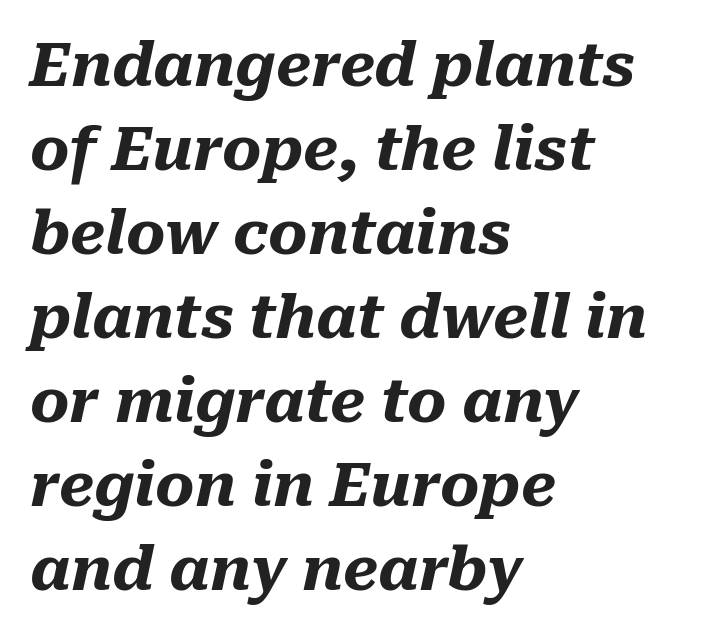
Q: Is the text bold? A: Yes.
Q: Is the text italic (slanted)? A: Yes, it leans right by about 10 degrees.
Q: Is the text underlined? A: No.
Q: How is the paragraph aligned? A: Left-aligned.
Q: Is the spacing between letters normal or unusually wide? A: Normal.
Q: Is the spacing between lines tight, normal or loose? A: Normal.
Q: Width (condensed, normal, or wide)? A: Normal.
Q: Stroke contrast? A: Medium.
Q: x-height? A: Medium.
Q: Monospaced? A: No.
